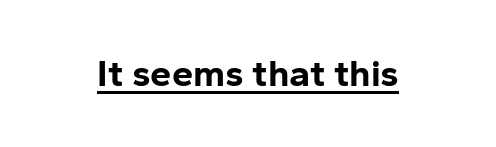
Quick note: underline on. Nope, not italic — everything's standing straight. Think of a printed novel: that variable character pitch is what you see here. Tracking value appears to be zero — textbook default spacing. Weight check: bold — yes, fully. Classification — sans serif.
